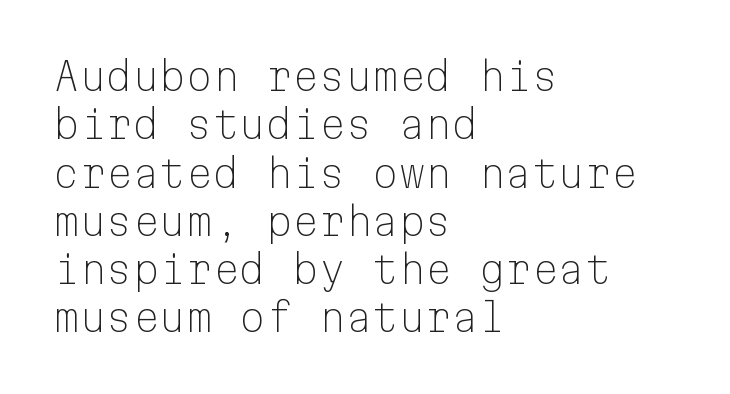
{"serif": "no", "italic": "no", "bold": "no", "weight": "light", "width": "normal", "stroke_contrast": "low", "x_height": "medium", "monospaced": "yes", "underline": "no", "align": "left", "line_spacing": "normal", "line_spacing_ratio": 1.27, "letter_spacing": "normal", "letter_spacing_em": 0.0, "glyph_px": 38}
